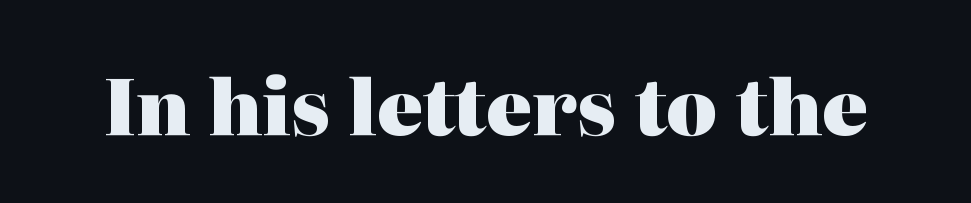
Q: Is the text bold? A: Yes.
Q: Is the text italic (slanted)? A: No, it is upright.
Q: Is the typeface a serif or a sans-serif typeface? A: Serif.
Q: Is the text underlined? A: No.
Q: Is the spacing between letters normal or unusually wide? A: Normal.
Q: Width (condensed, normal, or wide)? A: Normal.
Q: Stroke contrast? A: High.
Q: x-height? A: Medium.
Q: Monospaced? A: No.
